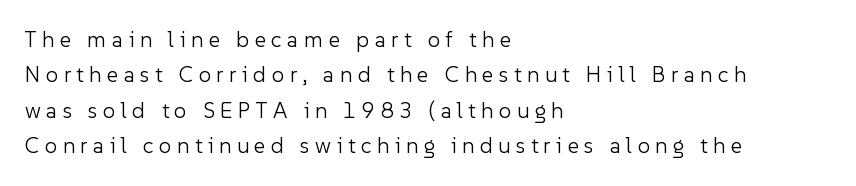
{"italic": "no", "bold": "no", "underline": "no", "align": "left", "line_spacing": "normal", "line_spacing_ratio": 1.61, "letter_spacing": "wide", "letter_spacing_em": 0.25, "glyph_px": 22}
